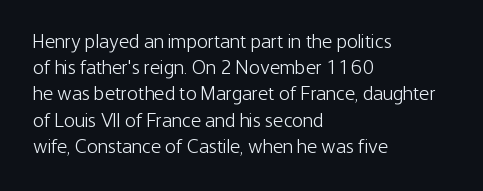
Q: Is the text bold? A: No.
Q: Is the text italic (slanted)? A: No, it is upright.
Q: Is the text underlined? A: No.
Q: How is the paragraph aligned? A: Left-aligned.
Q: Is the spacing between letters normal or unusually wide? A: Normal.
Q: Is the spacing between lines tight, normal or loose? A: Normal.
